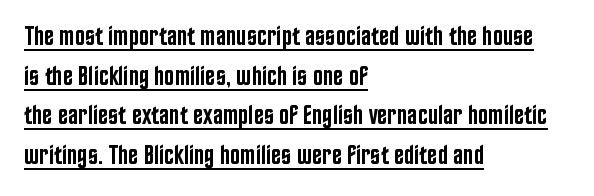
Q: Is the text bold? A: Semi-bold.
Q: Is the text italic (slanted)? A: No, it is upright.
Q: Is the text underlined? A: Yes.
Q: How is the paragraph aligned? A: Left-aligned.
Q: Is the spacing between letters normal or unusually wide? A: Normal.
Q: Is the spacing between lines tight, normal or loose? A: Normal.
